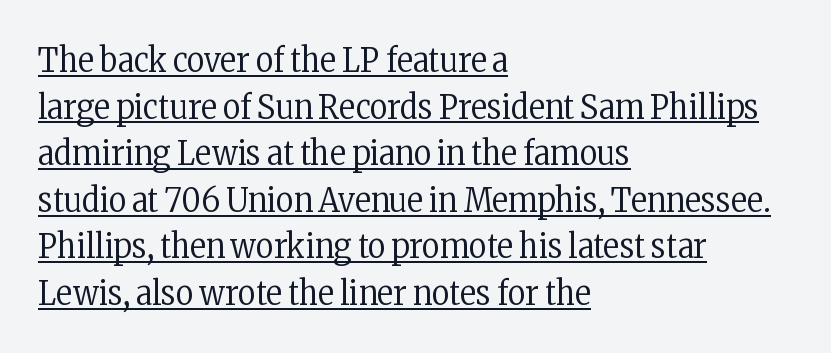
The image shows 34 px regular-weight, condensed serif type, upright; set left-aligned, normal line spacing (1.37x), normal letter spacing, underlined; low stroke contrast and a medium x-height.
